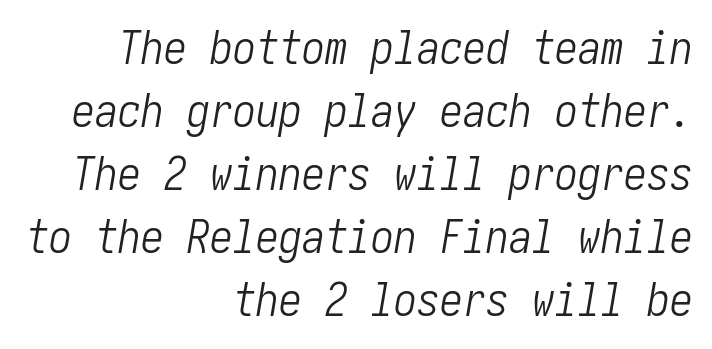
The image shows 46 px light, condensed type, italic (leaning right); set right-aligned, normal line spacing (1.37x), normal letter spacing, not underlined; low stroke contrast and a medium x-height.
